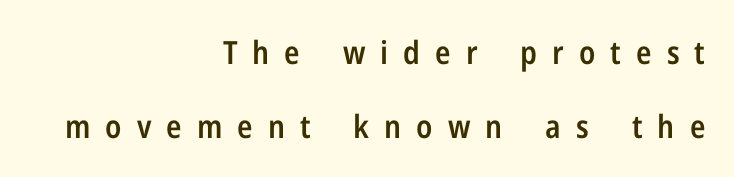
The image shows 32 px semibold, condensed sans-serif type, upright; set right-aligned, loose line spacing (2.31x), unusually wide letter spacing (+0.47 em), not underlined; low stroke contrast and a medium x-height.
